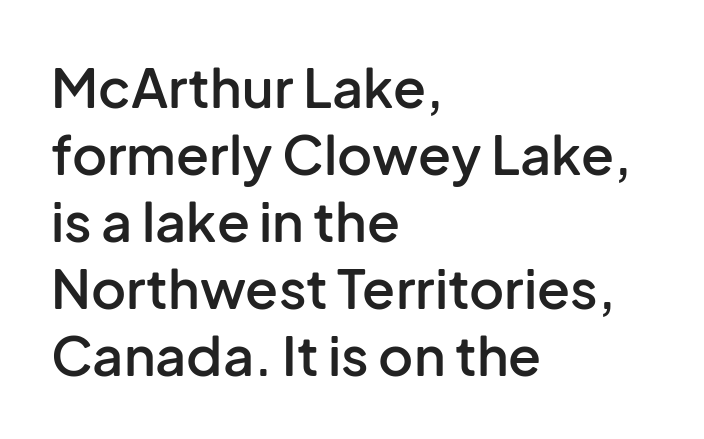
Q: Is the text bold? A: Semi-bold.
Q: Is the text italic (slanted)? A: No, it is upright.
Q: Is the typeface a serif or a sans-serif typeface? A: Sans-serif.
Q: Is the text underlined? A: No.
Q: How is the paragraph aligned? A: Left-aligned.
Q: Is the spacing between letters normal or unusually wide? A: Normal.
Q: Width (condensed, normal, or wide)? A: Normal.
Q: Stroke contrast? A: Low.
Q: x-height? A: Medium.
Q: Monospaced? A: No.
